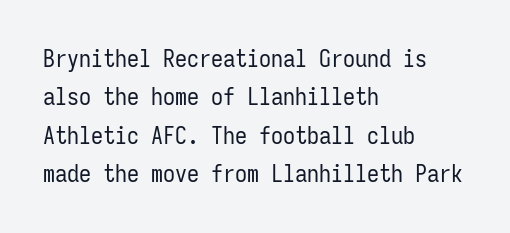
Plain, unruled lines of type. No heavy texture on the line: the type isn't bold. Look at the tracking — it's just the regular setting, nothing added. The axis of the letterforms is exactly vertical. The rows are spaced the way most documents space them.
